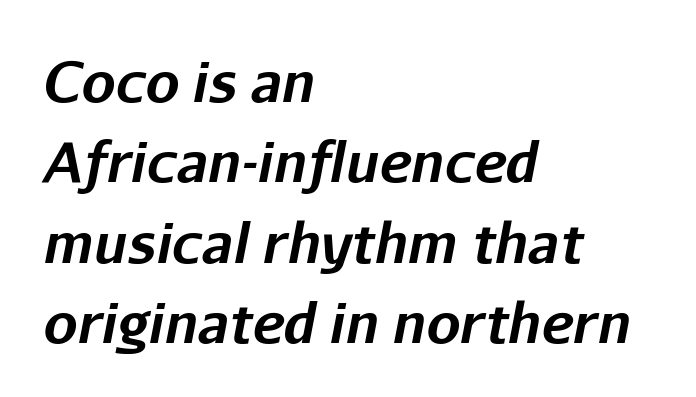
{"italic": "yes", "lean": "right", "slant_degrees": 11, "bold": "yes", "weight": "bold", "width": "normal", "stroke_contrast": "low", "x_height": "medium", "monospaced": "no", "underline": "no", "align": "left", "line_spacing": "normal", "line_spacing_ratio": 1.49, "letter_spacing": "normal", "letter_spacing_em": 0.0, "glyph_px": 54}
